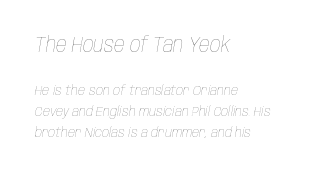
Think standard paragraph weight, or any step lighter than that. Just letters on the line, the space beneath them empty. Does the lettering tilt? It does — this is italic. Words appear dense and cohesive because spacing is normal. Line spacing here is normal. Look at the glyph heights: the upper group is clearly the bigger setting.
